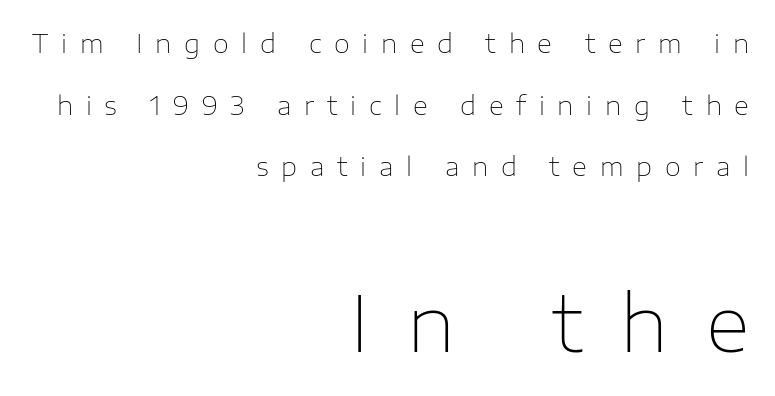
Q: Is the text bold? A: No.
Q: Is the text italic (slanted)? A: No, it is upright.
Q: Is the typeface a serif or a sans-serif typeface? A: Sans-serif.
Q: Is the text underlined? A: No.
Q: How is the paragraph aligned? A: Right-aligned.
Q: Is the spacing between letters normal or unusually wide? A: Unusually wide.
Q: Is the spacing between lines tight, normal or loose? A: Loose.
Q: Which block of text is set in a larger size, the first (top) or the second (bottom)? A: The second (bottom) one.
Q: Width (condensed, normal, or wide)? A: Normal.
Q: Stroke contrast? A: Low.
Q: x-height? A: Medium.
Q: Monospaced? A: No.
